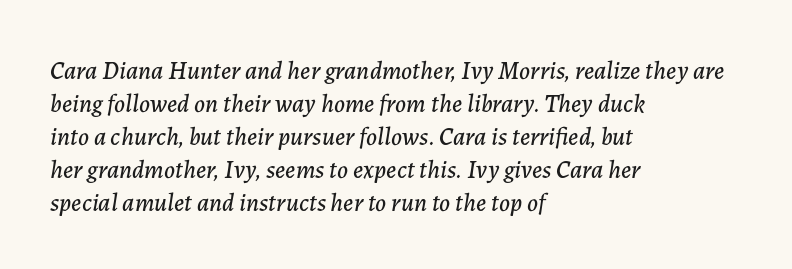
Visually the block forms a straight wall on the left and a jagged coastline on the right. Descenders hang freely into open space. Vertically, the passage feels balanced, rows spaced as you'd expect. These lines were composed using italics. Honestly, the letter spacing is just normal — you wouldn't notice it.
